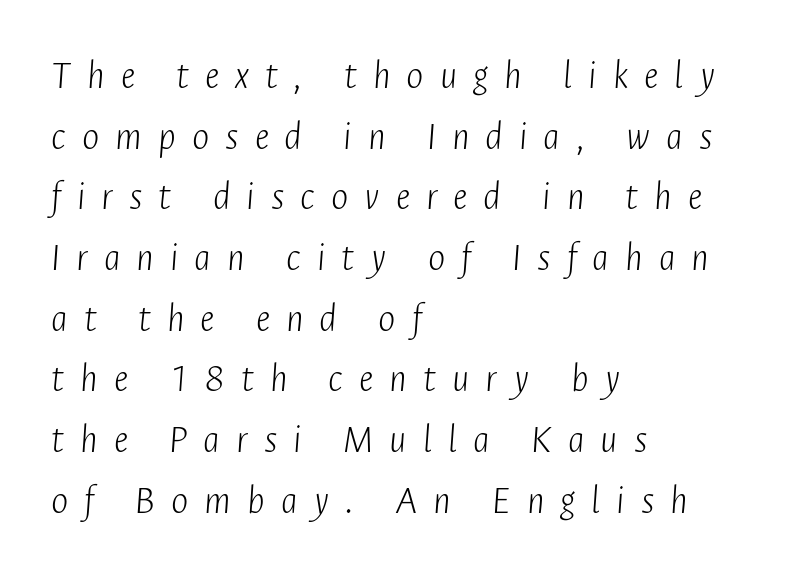
The image shows 41 px light, condensed type, italic (leaning right); set left-aligned, normal line spacing (1.48x), unusually wide letter spacing (+0.39 em), not underlined; low stroke contrast and a medium x-height.
